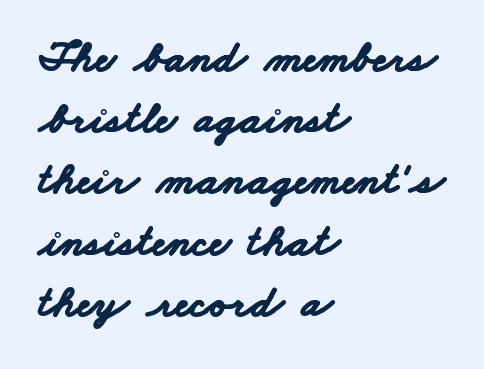
Q: Is the text bold? A: Yes.
Q: Is the typeface a serif or a sans-serif typeface? A: Sans-serif.
Q: Is the text underlined? A: No.
Q: How is the paragraph aligned? A: Left-aligned.
Q: Is the spacing between letters normal or unusually wide? A: Normal.
Q: Is the spacing between lines tight, normal or loose? A: Normal.
Q: Width (condensed, normal, or wide)? A: Wide.
Q: Stroke contrast? A: Low.
Q: x-height? A: Small.
Q: Monospaced? A: No.
